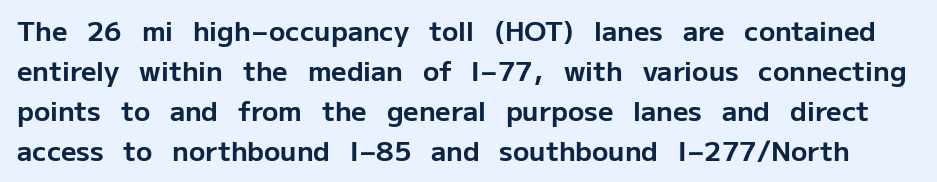
The image shows 27 px bold type, upright; set normal line spacing (1.48x), normal letter spacing, not underlined.
